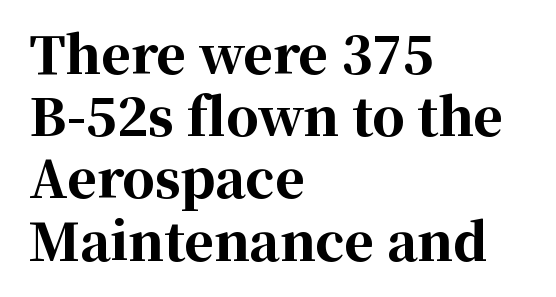
The image shows 51 px bold serif type, upright; set left-aligned, line spacing 1.22x, normal letter spacing, not underlined; high stroke contrast and a medium x-height.
